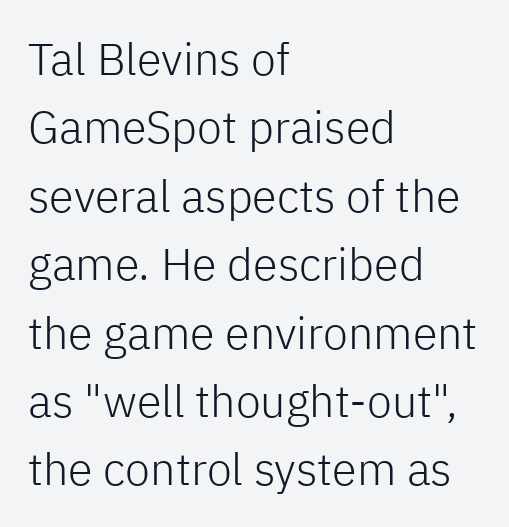
The area under the type is left untouched. A typesetter would call this leading conventional body-copy spacing. Where is the straight margin? On the left. What stands out about the letter spacing? Nothing — it is the standard amount. To sum up the face: it is a sans, with no serifs. Do the letters lean? They stand straight.
